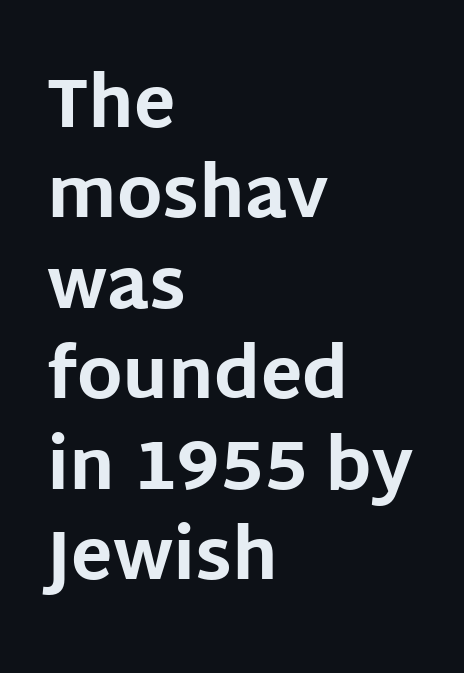
The image shows 69 px bold sans-serif type, upright; set left-aligned, normal line spacing (1.31x), normal letter spacing, not underlined; low stroke contrast and a large x-height.
